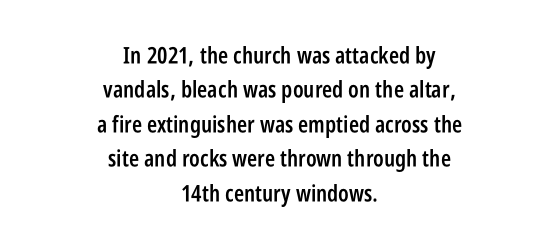
{"italic": "no", "bold": "semi", "underline": "no", "align": "center", "line_spacing": "normal", "line_spacing_ratio": 1.5, "letter_spacing": "normal", "letter_spacing_em": 0.0, "glyph_px": 23}
